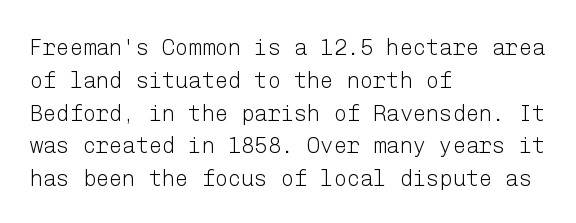
The image shows 22 px text type, upright; set left-aligned, normal line spacing (1.49x), normal letter spacing, not underlined.
